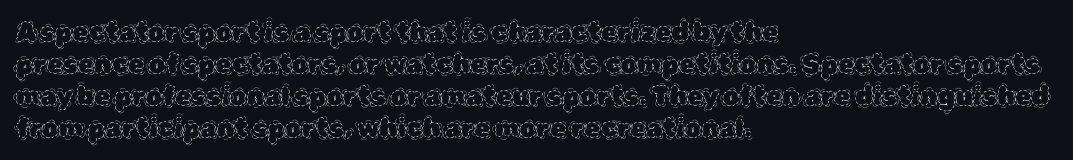
The passage shown is not underscored anywhere. Words appear dense and cohesive because spacing is normal. Alignment: flush left. Unlike italic type, these characters show no tilt at all.
